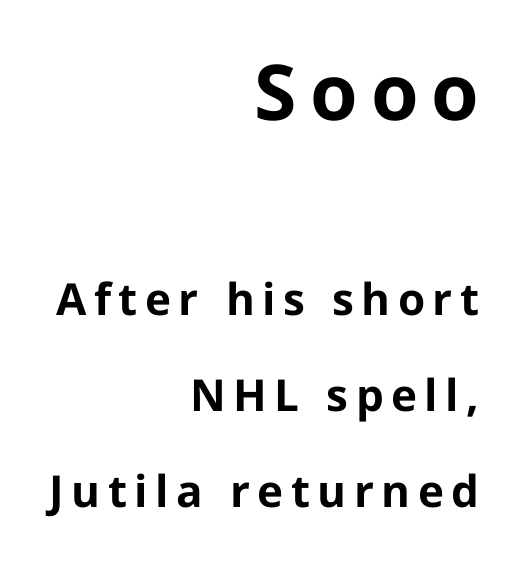
{"serif": "no", "italic": "no", "bold": "yes", "weight": "bold", "width": "normal", "stroke_contrast": "low", "x_height": "medium", "monospaced": "no", "underline": "no", "align": "right", "line_spacing": "loose", "line_spacing_ratio": 2.18, "larger_block": "first", "size_ratio": 1.75, "glyph_px": 77}
